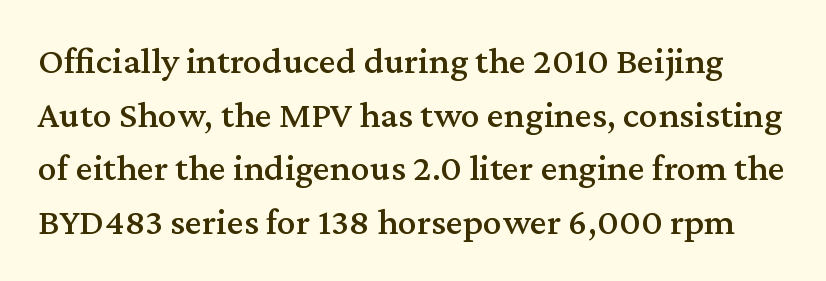
These lines are rendered in a variable-pitch font. Horizontal bands of white between lines are of average thickness. Only glyphs here, with clear space below each row. Posture: vertical. In terms of letterform style, serifs are clearly present.
